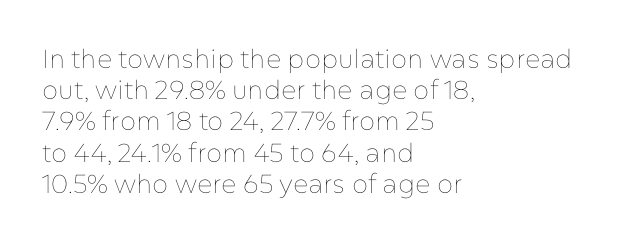
Q: Is the text bold? A: No.
Q: Is the text italic (slanted)? A: No, it is upright.
Q: Is the text underlined? A: No.
Q: How is the paragraph aligned? A: Left-aligned.
Q: Is the spacing between letters normal or unusually wide? A: Normal.
